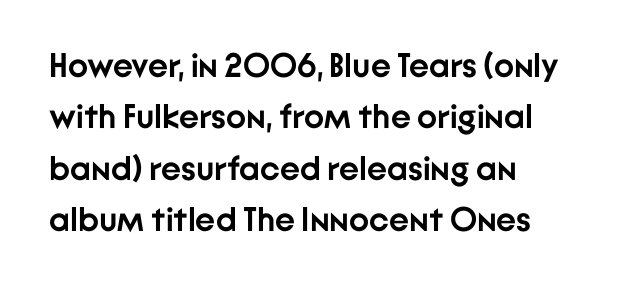
These lines are rendered in a variable-pitch font. This rendering uses left alignment, leaving the right contour irregular. When letters stand straight like this, we call the style roman or upright. Decoration check: the copy has no underline. Horizontal bands of white between lines are of average thickness. Weight: bold.
